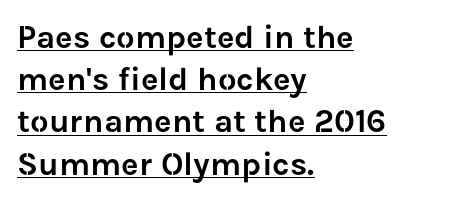
The image shows 33 px sans-serif type, upright; set left-aligned, normal line spacing (1.28x), normal letter spacing, underlined; low stroke contrast and a medium x-height.
